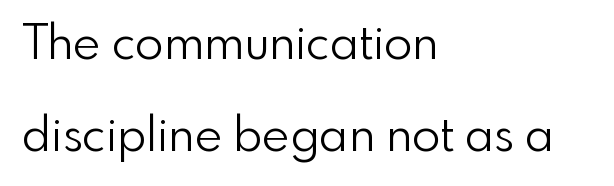
{"serif": "no", "italic": "no", "bold": "no", "weight": "light", "width": "normal", "x_height": "small", "monospaced": "no", "underline": "no", "align": "left", "line_spacing": "loose", "line_spacing_ratio": 1.96, "letter_spacing": "normal", "letter_spacing_em": 0.0, "glyph_px": 47}
